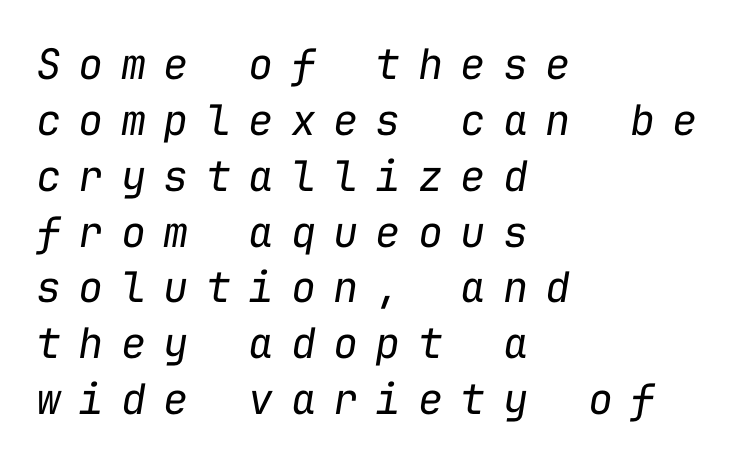
Q: Is the text bold? A: No.
Q: Is the text italic (slanted)? A: Yes, it leans right by about 9 degrees.
Q: Is the text underlined? A: No.
Q: How is the paragraph aligned? A: Left-aligned.
Q: Is the spacing between letters normal or unusually wide? A: Unusually wide.
Q: Is the spacing between lines tight, normal or loose? A: Normal.
Q: Width (condensed, normal, or wide)? A: Normal.
Q: Stroke contrast? A: Low.
Q: x-height? A: Medium.
Q: Monospaced? A: Yes.
